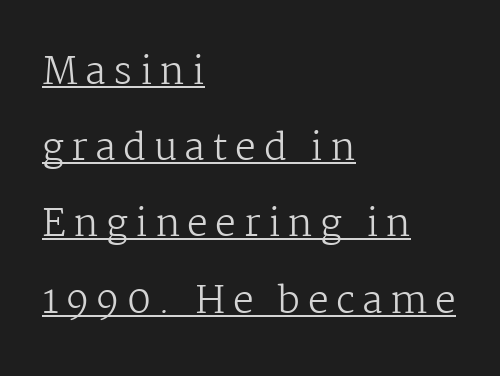
{"serif": "yes", "italic": "no", "bold": "no", "weight": "regular", "width": "normal", "stroke_contrast": "medium", "x_height": "medium", "monospaced": "no", "underline": "yes", "align": "left", "line_spacing": "loose", "line_spacing_ratio": 2.06, "letter_spacing": "wide", "letter_spacing_em": 0.2, "glyph_px": 37}
